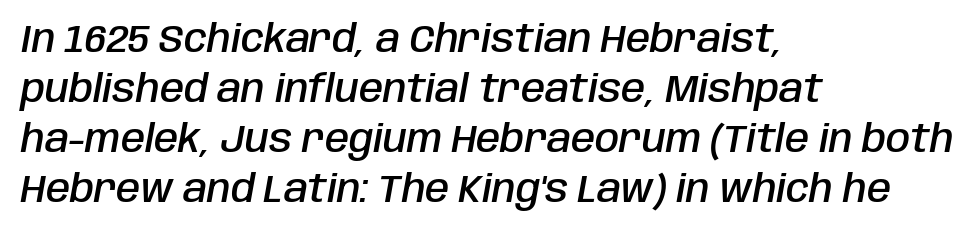
The image shows 39 px semibold, condensed type, italic (leaning right); set left-aligned, normal line spacing (1.28x), normal letter spacing, not underlined; low stroke contrast and a large x-height.
